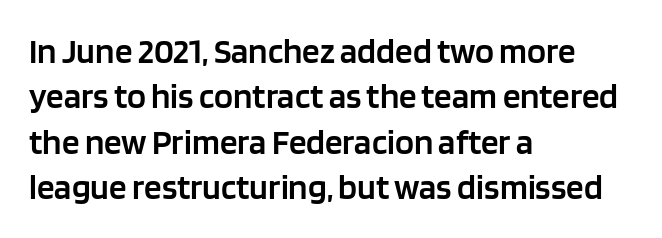
Q: Is the text bold? A: Semi-bold.
Q: Is the text italic (slanted)? A: No, it is upright.
Q: Is the typeface a serif or a sans-serif typeface? A: Sans-serif.
Q: Is the text underlined? A: No.
Q: How is the paragraph aligned? A: Left-aligned.
Q: Is the spacing between letters normal or unusually wide? A: Normal.
Q: Is the spacing between lines tight, normal or loose? A: Normal.
Q: Width (condensed, normal, or wide)? A: Normal.
Q: Stroke contrast? A: Low.
Q: x-height? A: Large.
Q: Monospaced? A: No.
